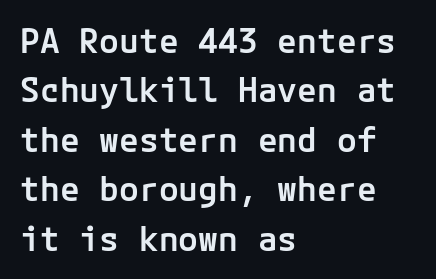
{"serif": "no", "italic": "no", "bold": "semi", "weight": "semibold", "width": "normal", "stroke_contrast": "low", "x_height": "medium", "underline": "no", "align": "left", "line_spacing": "normal", "line_spacing_ratio": 1.5, "letter_spacing": "normal", "letter_spacing_em": 0.0, "glyph_px": 33}
